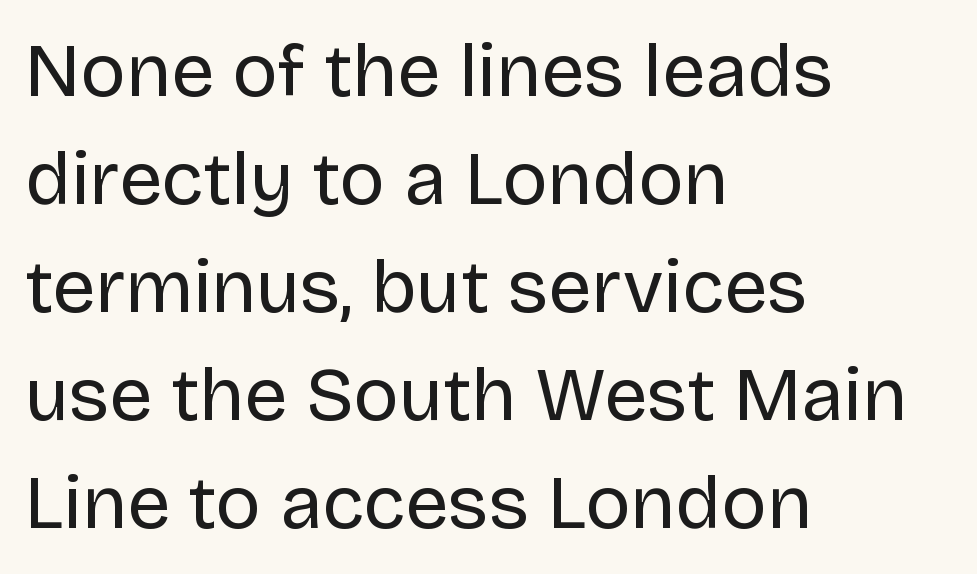
The image shows 76 px regular-weight sans-serif type, upright; set left-aligned, normal line spacing (1.42x), normal letter spacing, not underlined; low stroke contrast and a large x-height.
